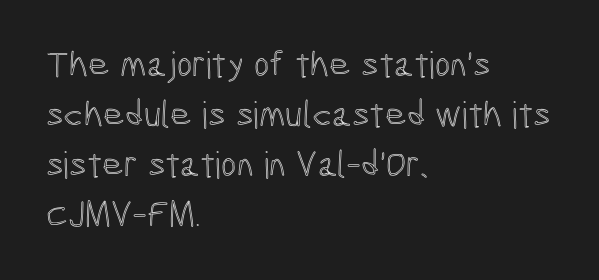
The image shows 37 px condensed type, upright; set left-aligned, normal line spacing (1.35x), normal letter spacing, not underlined; a medium x-height.
